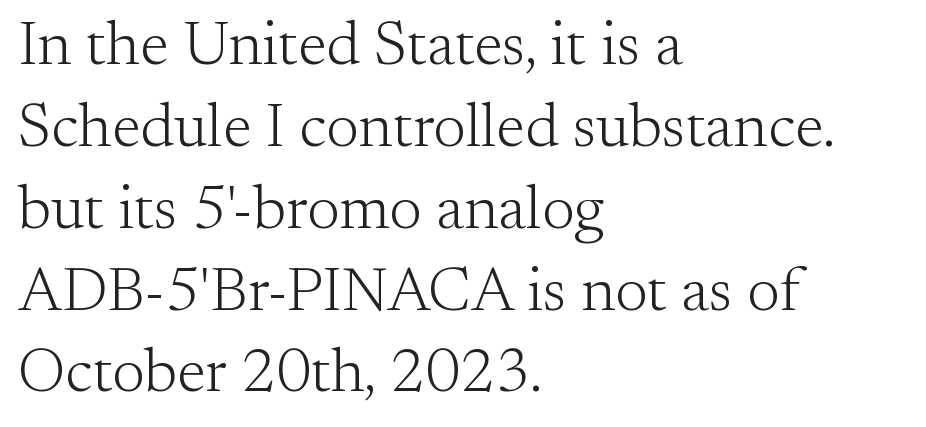
The image shows 62 px light serif type, upright; set left-aligned, normal line spacing (1.32x), normal letter spacing, not underlined; medium stroke contrast and a small x-height.
